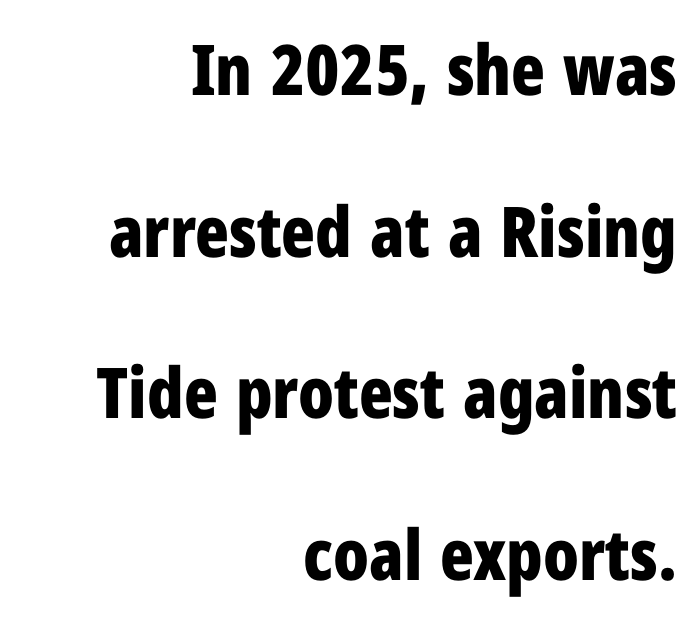
The rendering anchors every line to the right-hand side. No feet cap the strokes, marking this as sans-serif type. The block of text is sparse from top to bottom, with ample space between rows. As a designer I'd log this as weight 700, bold.
